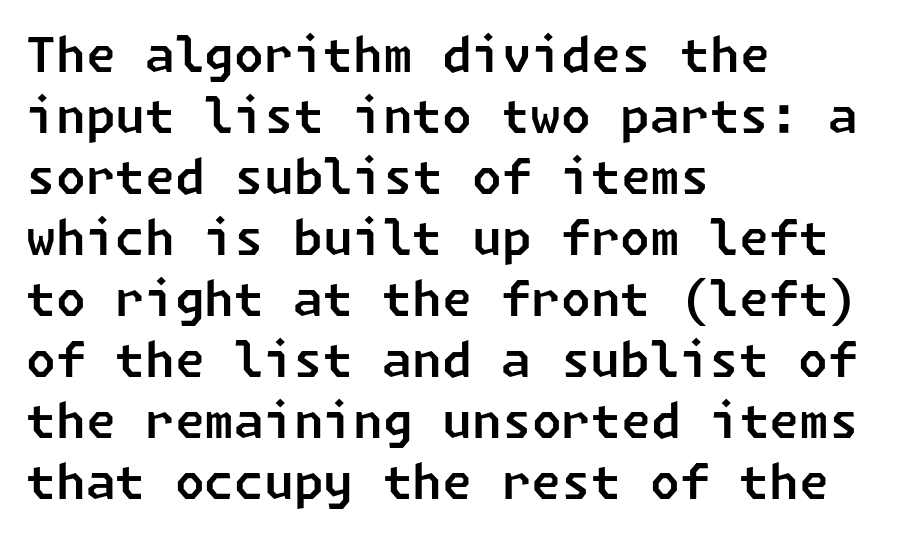
{"serif": "no", "width": "normal", "stroke_contrast": "low", "x_height": "medium", "underline": "no", "align": "left", "line_spacing": "normal", "line_spacing_ratio": 1.27, "letter_spacing": "normal", "letter_spacing_em": 0.0, "glyph_px": 48}
